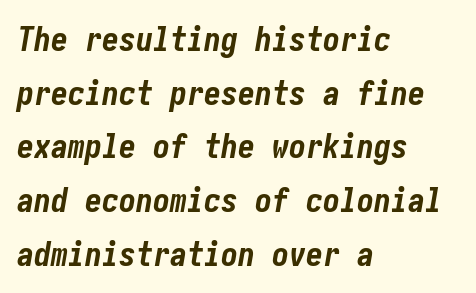
Q: Is the text bold? A: Yes.
Q: Is the text italic (slanted)? A: Yes, it leans right by about 10 degrees.
Q: Is the text underlined? A: No.
Q: How is the paragraph aligned? A: Left-aligned.
Q: Is the spacing between letters normal or unusually wide? A: Normal.
Q: Is the spacing between lines tight, normal or loose? A: Normal.
Q: Width (condensed, normal, or wide)? A: Condensed.
Q: Stroke contrast? A: Low.
Q: x-height? A: Medium.
